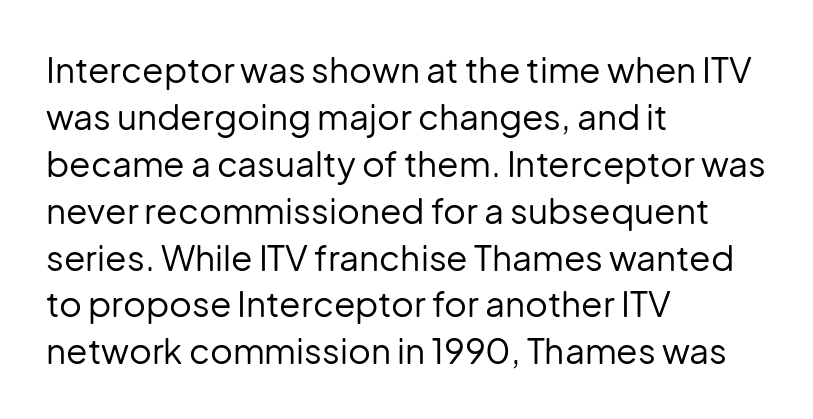
{"serif": "no", "italic": "no", "bold": "no", "weight": "regular", "width": "normal", "stroke_contrast": "low", "x_height": "medium", "monospaced": "no", "underline": "no", "align": "left", "line_spacing": "normal", "line_spacing_ratio": 1.34, "letter_spacing": "normal", "letter_spacing_em": 0.0, "glyph_px": 35}
